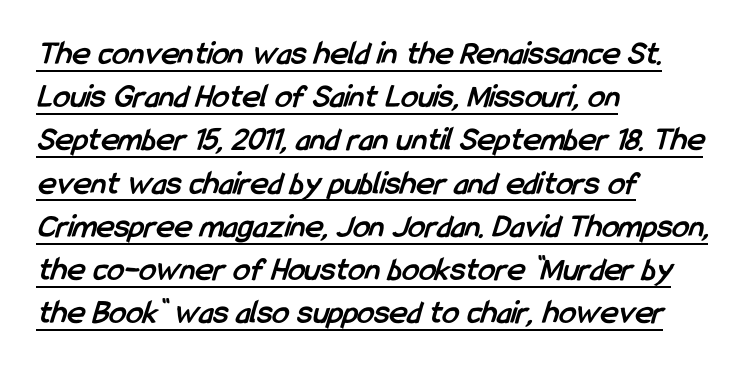
Letterform terminals end flat and unadorned throughout the passage. All the whitespace from short lines collects on the right. Vertically, the passage feels balanced, rows spaced as you'd expect. Looks like regular typesetting: each glyph gets only the width it needs. Every letter is thick-stroked: bold, no question.
